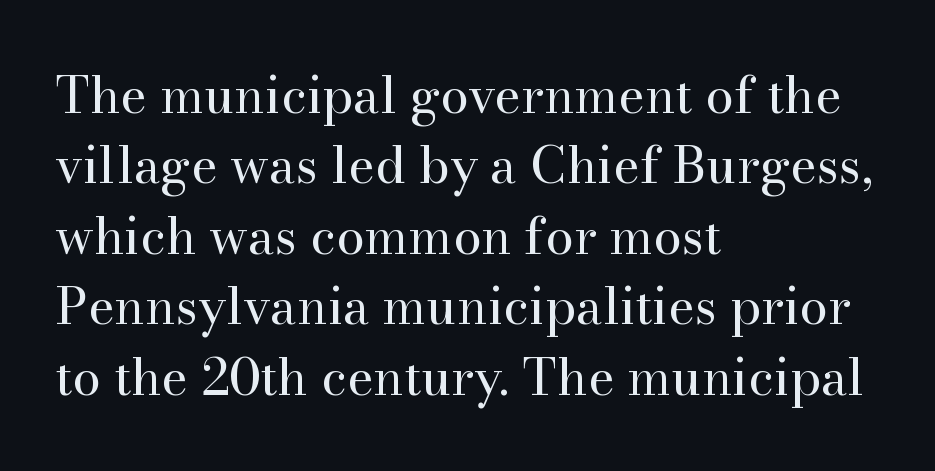
{"serif": "yes", "italic": "no", "bold": "no", "weight": "regular", "width": "normal", "stroke_contrast": "high", "x_height": "small", "monospaced": "no", "underline": "no", "align": "left", "line_spacing": "normal", "line_spacing_ratio": 1.38, "letter_spacing": "normal", "letter_spacing_em": 0.0, "glyph_px": 51}
